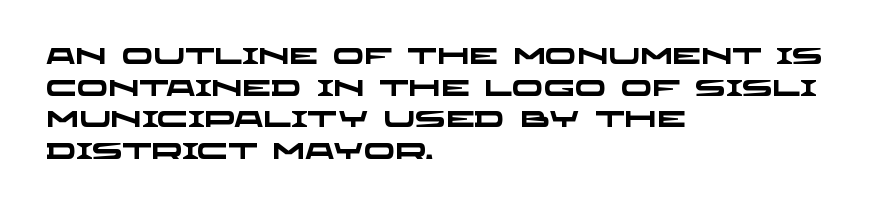
The image shows 23 px bold type; set left-aligned, normal line spacing (1.38x), normal letter spacing, not underlined.
